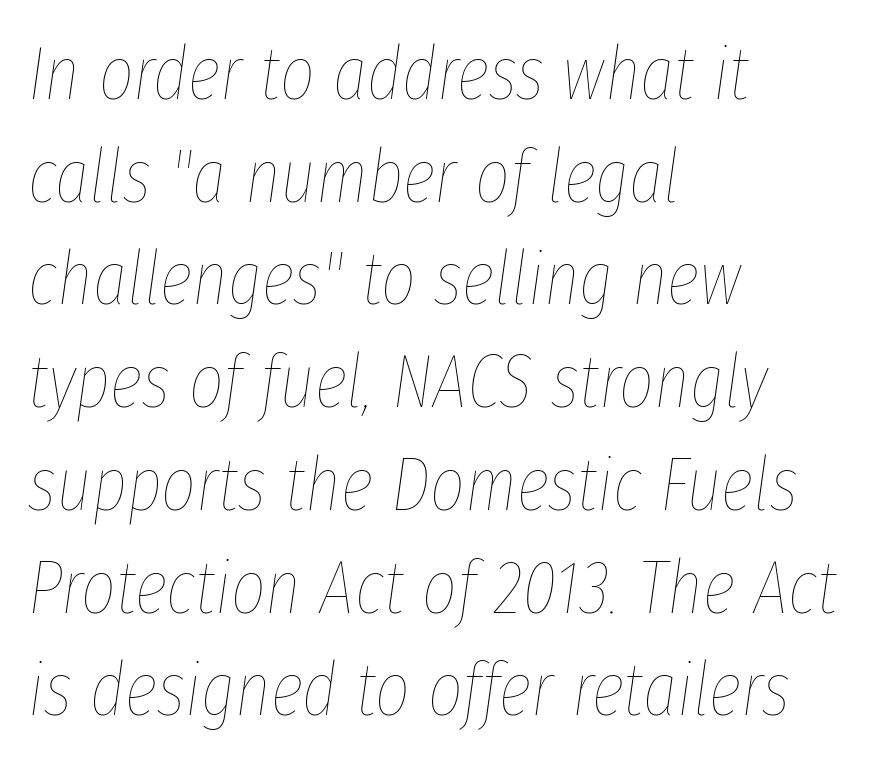
The image shows 75 px thin, condensed type, italic (leaning right); set left-aligned, normal line spacing (1.37x), normal letter spacing, not underlined; low stroke contrast and a medium x-height.
